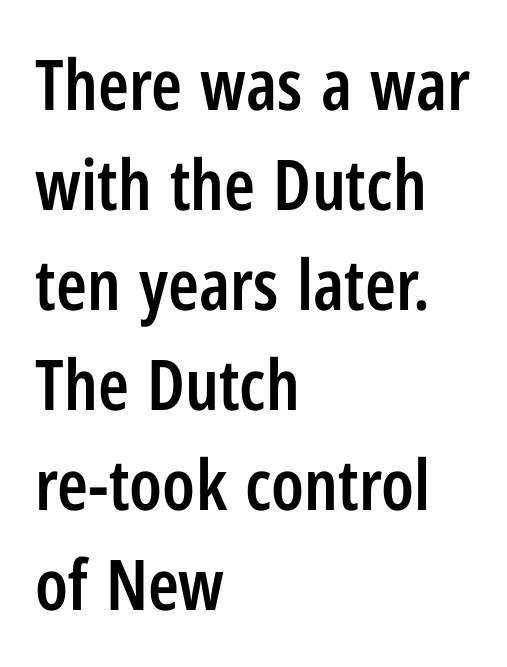
Q: Is the text bold? A: Semi-bold.
Q: Is the text italic (slanted)? A: No, it is upright.
Q: Is the typeface a serif or a sans-serif typeface? A: Sans-serif.
Q: Is the text underlined? A: No.
Q: How is the paragraph aligned? A: Left-aligned.
Q: Is the spacing between letters normal or unusually wide? A: Normal.
Q: Is the spacing between lines tight, normal or loose? A: Normal.
Q: Width (condensed, normal, or wide)? A: Condensed.
Q: Stroke contrast? A: Low.
Q: x-height? A: Medium.
Q: Monospaced? A: No.
